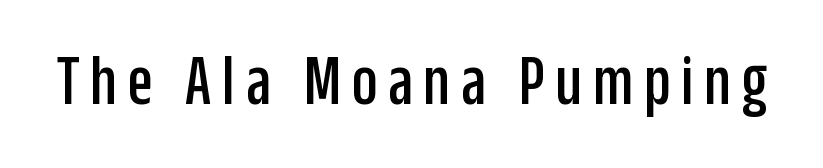
{"serif": "no", "italic": "no", "width": "condensed", "stroke_contrast": "low", "x_height": "large", "monospaced": "no", "underline": "no", "glyph_px": 73}
